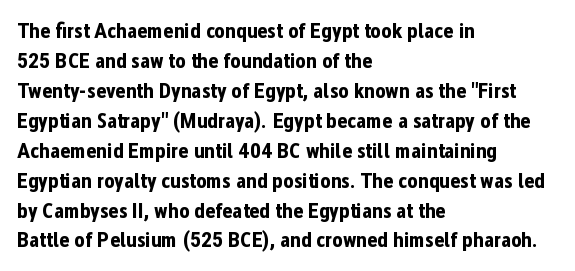
Q: Is the text bold? A: Yes.
Q: Is the text italic (slanted)? A: No, it is upright.
Q: Is the text underlined? A: No.
Q: How is the paragraph aligned? A: Left-aligned.
Q: Is the spacing between letters normal or unusually wide? A: Normal.
Q: Is the spacing between lines tight, normal or loose? A: Normal.
